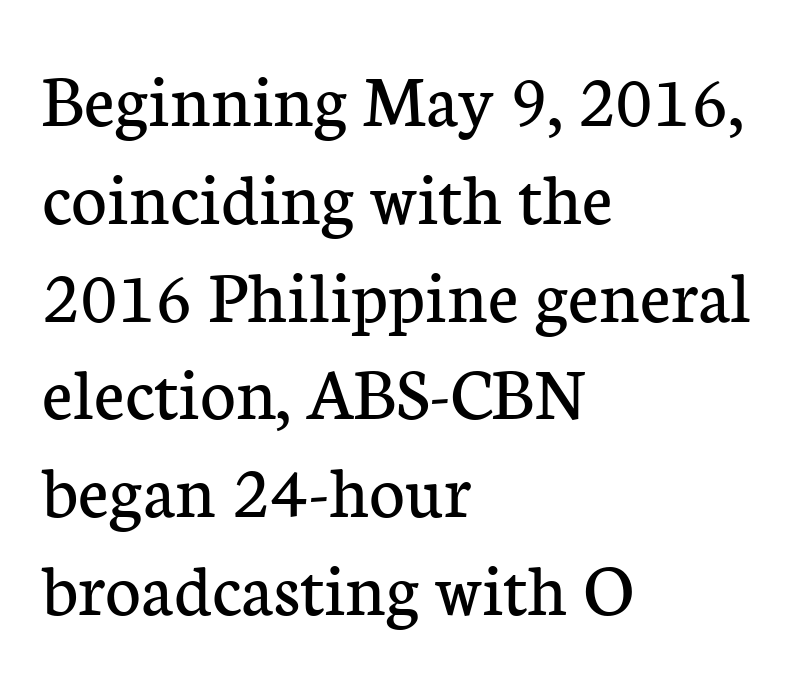
Q: Is the text bold? A: No.
Q: Is the text italic (slanted)? A: No, it is upright.
Q: Is the typeface a serif or a sans-serif typeface? A: Serif.
Q: Is the text underlined? A: No.
Q: How is the paragraph aligned? A: Left-aligned.
Q: Is the spacing between letters normal or unusually wide? A: Normal.
Q: Is the spacing between lines tight, normal or loose? A: Normal.
Q: Width (condensed, normal, or wide)? A: Normal.
Q: Stroke contrast? A: Low.
Q: x-height? A: Medium.
Q: Monospaced? A: No.
